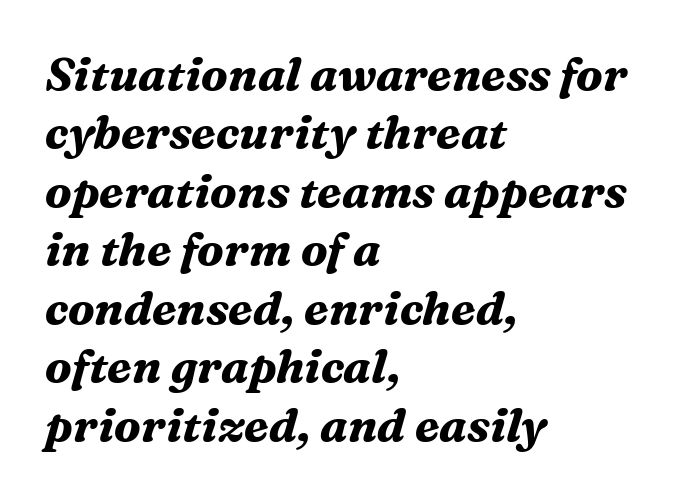
{"serif": "yes", "italic": "yes", "lean": "right", "slant_degrees": 16, "bold": "yes", "weight": "bold", "width": "normal", "stroke_contrast": "medium", "x_height": "medium", "monospaced": "no", "underline": "no", "align": "left", "line_spacing": "normal", "line_spacing_ratio": 1.27, "letter_spacing": "normal", "letter_spacing_em": 0.0, "glyph_px": 46}
